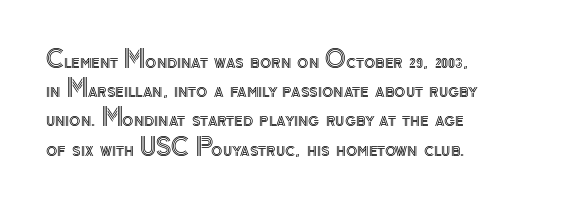
Interline gaps are of average width in this sample. Short note: letters normally spaced. Posture: vertical. The strip under each line holds only bare page. Which margin do the lines hug? The left one — the right edge is uneven.
